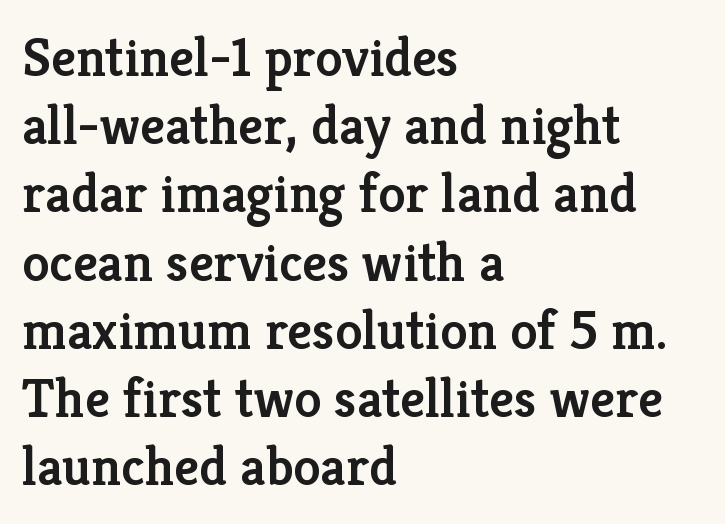
{"serif": "yes", "italic": "no", "bold": "semi", "weight": "semibold", "width": "normal", "stroke_contrast": "low", "x_height": "medium", "monospaced": "no", "underline": "no", "align": "left", "line_spacing_ratio": 1.24, "letter_spacing": "normal", "letter_spacing_em": 0.0, "glyph_px": 55}
